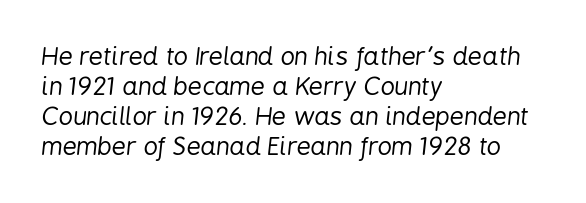
{"italic": "yes", "lean": "right", "slant_degrees": 6, "bold": "no", "underline": "no", "align": "left", "line_spacing_ratio": 1.2, "letter_spacing": "normal", "letter_spacing_em": 0.0, "glyph_px": 25}
